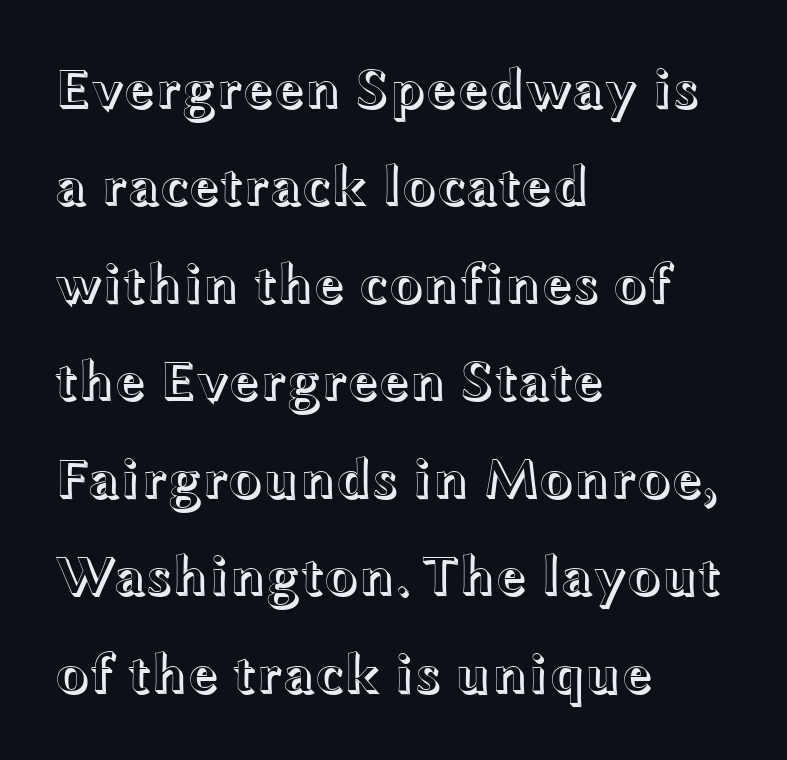
The image shows 56 px wide type, upright; set left-aligned, line spacing 1.74x, normal letter spacing, not underlined; a medium x-height.
